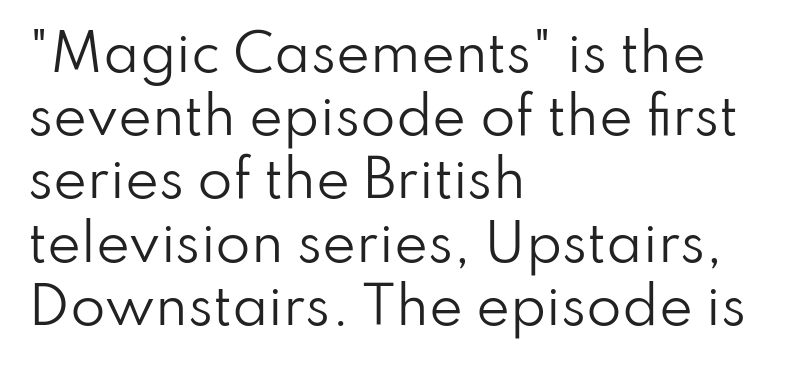
Summary of weight: not heavy and not bold. These lines keep a tight, regular rhythm from letter to letter. The letters advance in unequal steps, a hallmark of proportional type. Font category for this specimen: sans-serif. Nobody drew a line under any word here. Leftover space on each line is placed entirely after the last word.
